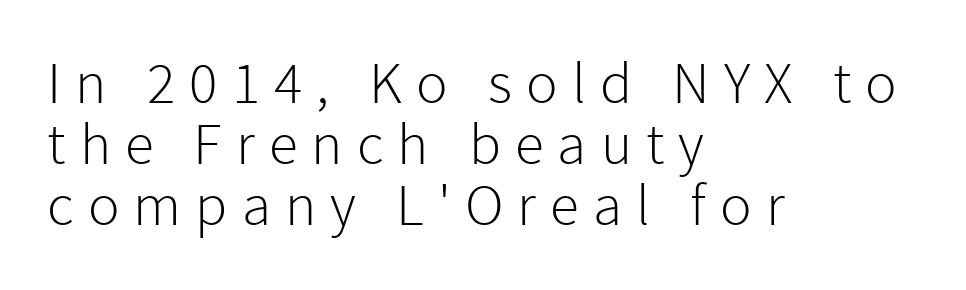
What stands out about the letter spacing? Its width — letters are far apart. Descenders are the only things crossing below the line. Is this a sans? Yes — the strokes have no serifs. The rendering uses natural spacing where letterforms have individual widths. Is the block centered? No — it sits flush against the left margin. The passage shown is not bold in any degree.
